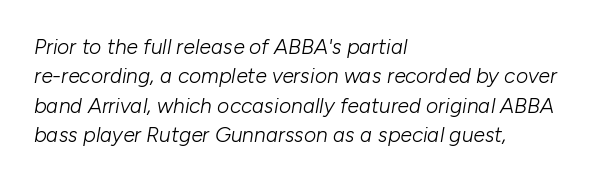
Q: Is the text bold? A: No.
Q: Is the text italic (slanted)? A: Yes, it leans right by about 10 degrees.
Q: Is the text underlined? A: No.
Q: How is the paragraph aligned? A: Left-aligned.
Q: Is the spacing between letters normal or unusually wide? A: Normal.
Q: Is the spacing between lines tight, normal or loose? A: Normal.
